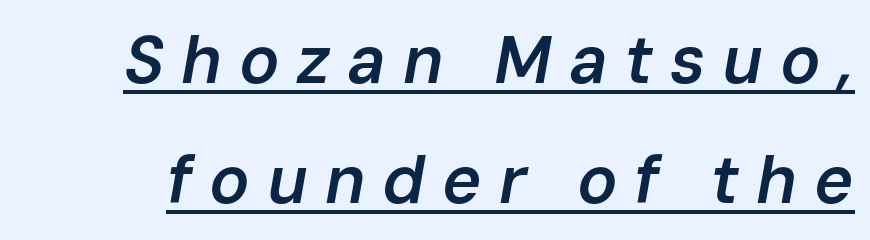
The image shows 67 px semibold type, italic (leaning right); set line spacing 1.79x, unusually wide letter spacing (+0.25 em), underlined; low stroke contrast and a medium x-height.
